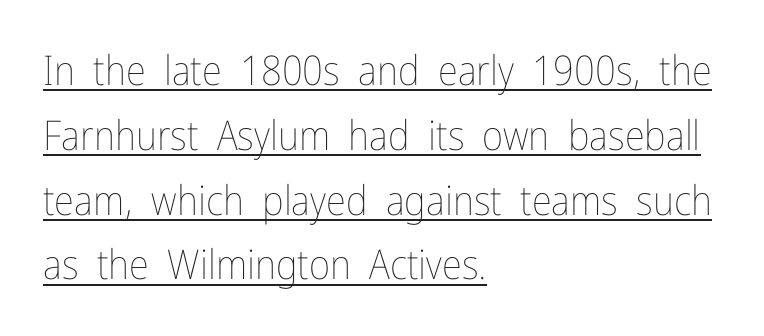
Q: Is the text bold? A: No.
Q: Is the text italic (slanted)? A: No, it is upright.
Q: Is the text underlined? A: Yes.
Q: How is the paragraph aligned? A: Left-aligned.
Q: Is the spacing between letters normal or unusually wide? A: Normal.
Q: Is the spacing between lines tight, normal or loose? A: Normal.
Q: Width (condensed, normal, or wide)? A: Condensed.
Q: Stroke contrast? A: Low.
Q: x-height? A: Medium.
Q: Monospaced? A: No.
